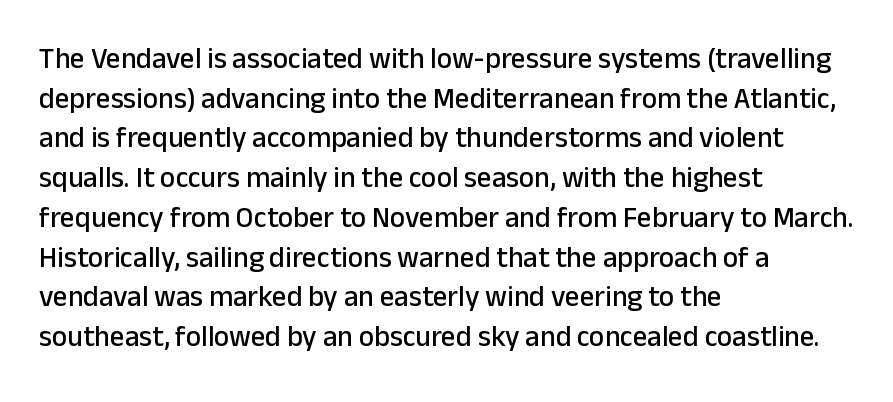
Q: Is the text italic (slanted)? A: No, it is upright.
Q: Is the typeface a serif or a sans-serif typeface? A: Sans-serif.
Q: Is the text underlined? A: No.
Q: How is the paragraph aligned? A: Left-aligned.
Q: Is the spacing between letters normal or unusually wide? A: Normal.
Q: Is the spacing between lines tight, normal or loose? A: Normal.
Q: Width (condensed, normal, or wide)? A: Normal.
Q: Stroke contrast? A: Low.
Q: x-height? A: Medium.
Q: Monospaced? A: No.
